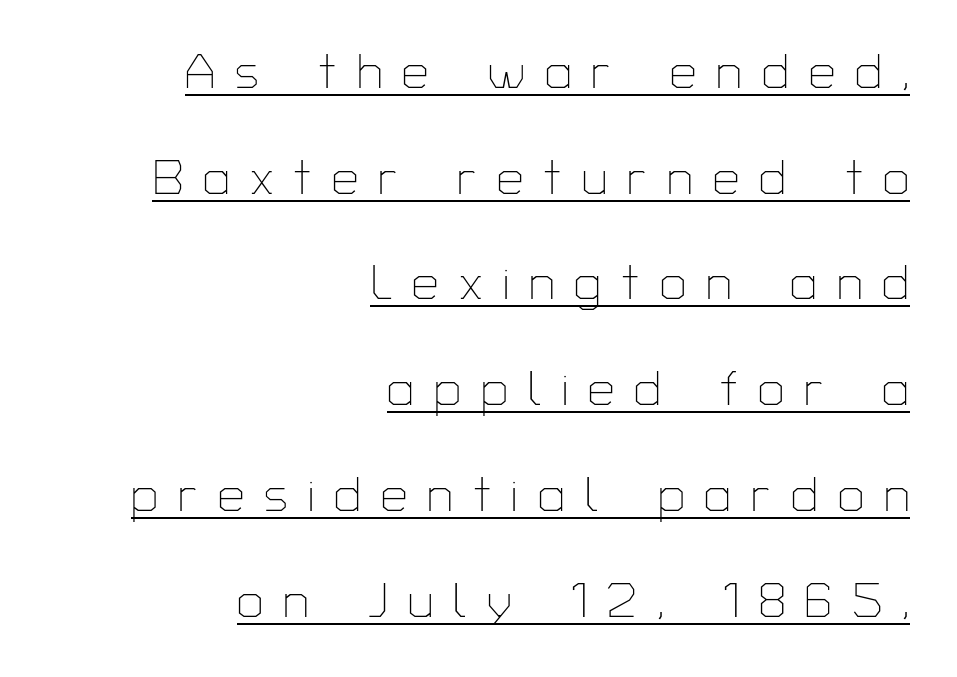
The image shows 47 px thin sans-serif type, upright; set right-aligned, loose line spacing (2.25x), unusually wide letter spacing (+0.43 em), underlined; low stroke contrast and a medium x-height.
